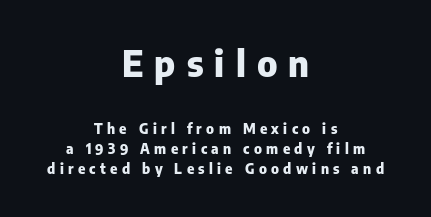
The image shows 36 px heavy sans-serif type, upright; set centered, normal line spacing (1.42x), unusually wide letter spacing (+0.31 em), not underlined; the first (top) block is 2.57x larger; low stroke contrast and a medium x-height.
